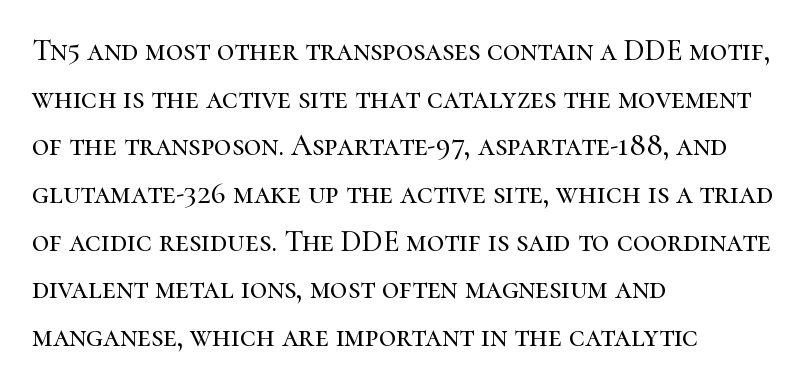
Q: Is the text italic (slanted)? A: No, it is upright.
Q: Is the typeface a serif or a sans-serif typeface? A: Serif.
Q: Is the text underlined? A: No.
Q: How is the paragraph aligned? A: Left-aligned.
Q: Is the spacing between letters normal or unusually wide? A: Normal.
Q: Is the spacing between lines tight, normal or loose? A: Normal.
Q: Width (condensed, normal, or wide)? A: Normal.
Q: Stroke contrast? A: High.
Q: x-height? A: Medium.
Q: Monospaced? A: No.
